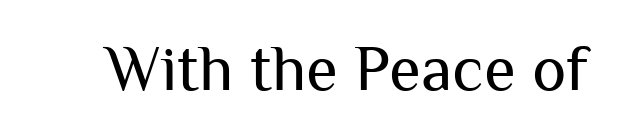
The text was rendered using a sans face with plain stroke endings. A bare baseline throughout the passage. The rendering keeps characters at their native spacing. Each letter keeps its own natural width here, so spacing adapts to shape. The lettering holds an erect, upright posture throughout. These glyphs show unthickened strokes, regular width or finer.
